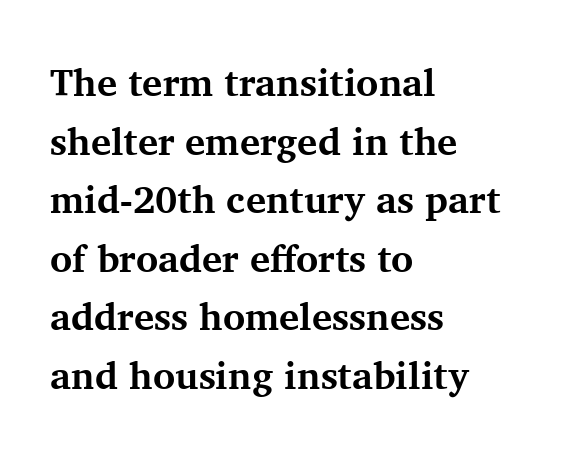
{"serif": "yes", "italic": "no", "bold": "yes", "weight": "bold", "width": "normal", "stroke_contrast": "medium", "x_height": "medium", "monospaced": "no", "underline": "no", "align": "left", "line_spacing": "normal", "line_spacing_ratio": 1.54, "letter_spacing": "normal", "letter_spacing_em": 0.0, "glyph_px": 38}
